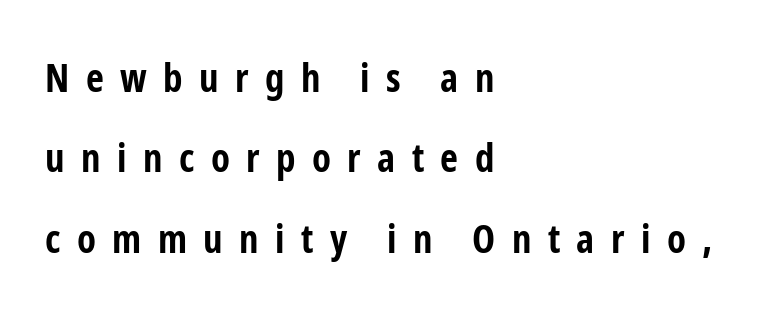
The image shows 39 px bold, condensed sans-serif type, upright; set left-aligned, loose line spacing (2.06x), unusually wide letter spacing (+0.42 em), not underlined; low stroke contrast and a medium x-height.
